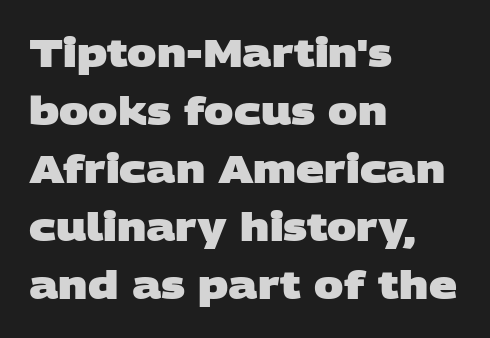
The rendering uses natural spacing where letterforms have individual widths. These lines are composed in type without serifs. A student would call this left alignment; a typographer would say flush left, rag right. Words float on clear page, feet unadorned.
